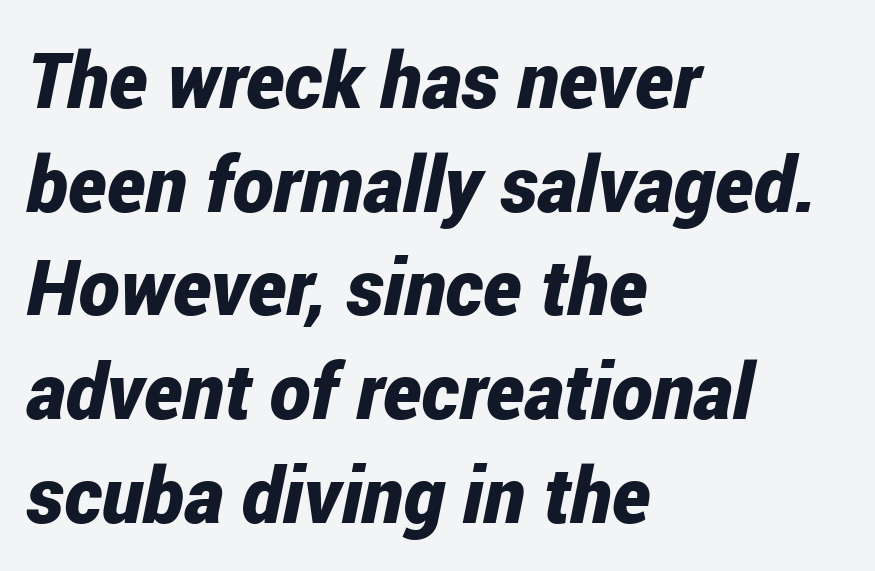
{"italic": "yes", "lean": "right", "slant_degrees": 12, "bold": "yes", "weight": "bold", "width": "condensed", "stroke_contrast": "low", "x_height": "medium", "monospaced": "no", "underline": "no", "align": "left", "line_spacing": "normal", "line_spacing_ratio": 1.33, "letter_spacing": "normal", "letter_spacing_em": 0.0, "glyph_px": 78}
